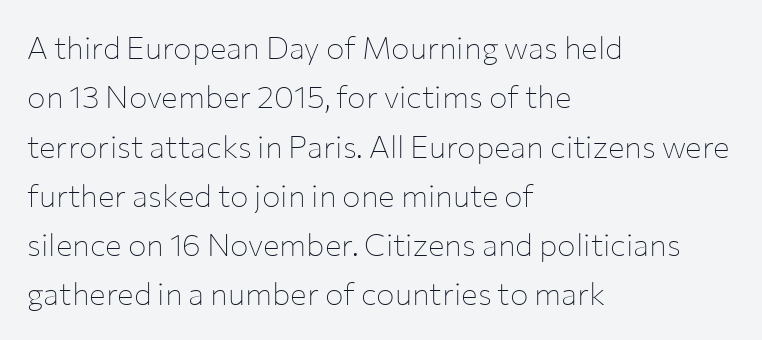
If you measured baseline to baseline, you'd find a middling distance. The passage shown is typed in a proportional face where columns would drift. Quick note: underline off. When letters stand straight like this, we call the style roman or upright.
